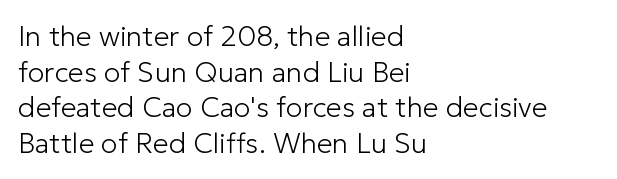
Q: Is the text bold? A: No.
Q: Is the text italic (slanted)? A: No, it is upright.
Q: Is the typeface a serif or a sans-serif typeface? A: Sans-serif.
Q: Is the text underlined? A: No.
Q: How is the paragraph aligned? A: Left-aligned.
Q: Is the spacing between letters normal or unusually wide? A: Normal.
Q: Is the spacing between lines tight, normal or loose? A: Normal.
Q: Width (condensed, normal, or wide)? A: Normal.
Q: Stroke contrast? A: Low.
Q: x-height? A: Medium.
Q: Monospaced? A: No.
